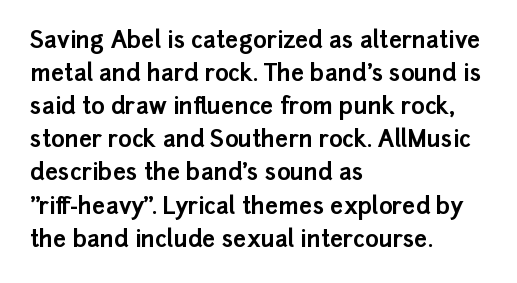
Q: Is the text bold? A: Yes.
Q: Is the text italic (slanted)? A: No, it is upright.
Q: Is the text underlined? A: No.
Q: How is the paragraph aligned? A: Left-aligned.
Q: Is the spacing between letters normal or unusually wide? A: Normal.
Q: Is the spacing between lines tight, normal or loose? A: Normal.
